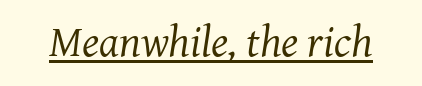
{"serif": "yes", "italic": "yes", "lean": "right", "slant_degrees": 8, "bold": "no", "weight": "regular", "width": "normal", "stroke_contrast": "medium", "x_height": "medium", "monospaced": "no", "underline": "yes", "letter_spacing": "normal", "letter_spacing_em": 0.0, "glyph_px": 44}
